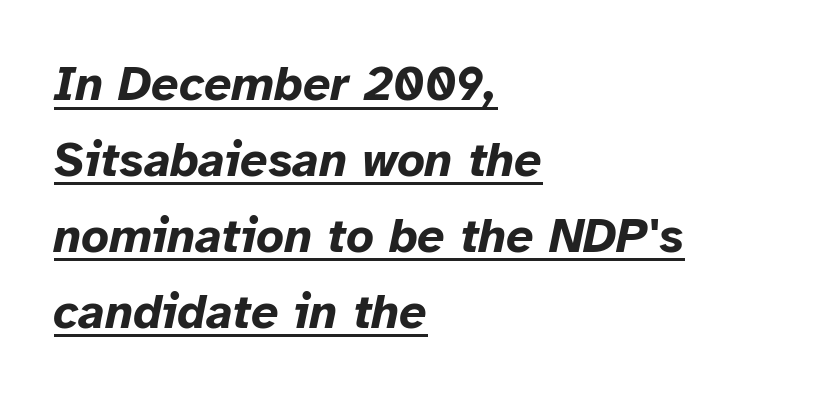
The image shows 48 px bold type, italic (leaning right); set left-aligned, normal line spacing (1.58x), normal letter spacing, underlined; low stroke contrast and a medium x-height.
